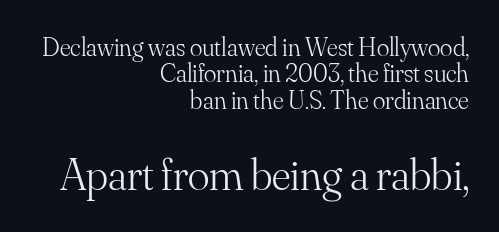
Q: Is the text bold? A: No.
Q: Is the text italic (slanted)? A: No, it is upright.
Q: Is the typeface a serif or a sans-serif typeface? A: Serif.
Q: Is the text underlined? A: No.
Q: How is the paragraph aligned? A: Right-aligned.
Q: Is the spacing between letters normal or unusually wide? A: Normal.
Q: Is the spacing between lines tight, normal or loose? A: Tight.
Q: Which block of text is set in a larger size, the first (top) or the second (bottom)? A: The second (bottom) one.
Q: Width (condensed, normal, or wide)? A: Normal.
Q: Stroke contrast? A: Medium.
Q: x-height? A: Small.
Q: Monospaced? A: No.
